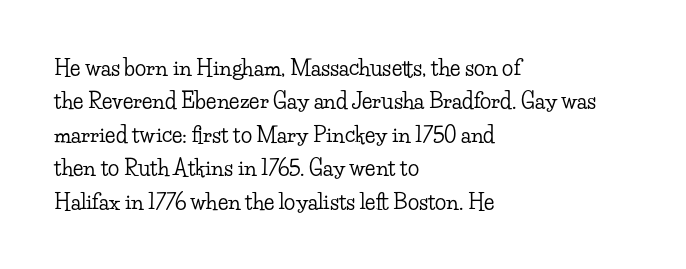
Nobody drew a line under any word here. A student would call this left alignment; a typographer would say flush left, rag right. Rendered with straight, roman letterforms. In terms of leading, this rendering sits right in the middle. Characters follow at the spacing the type designer built in.
